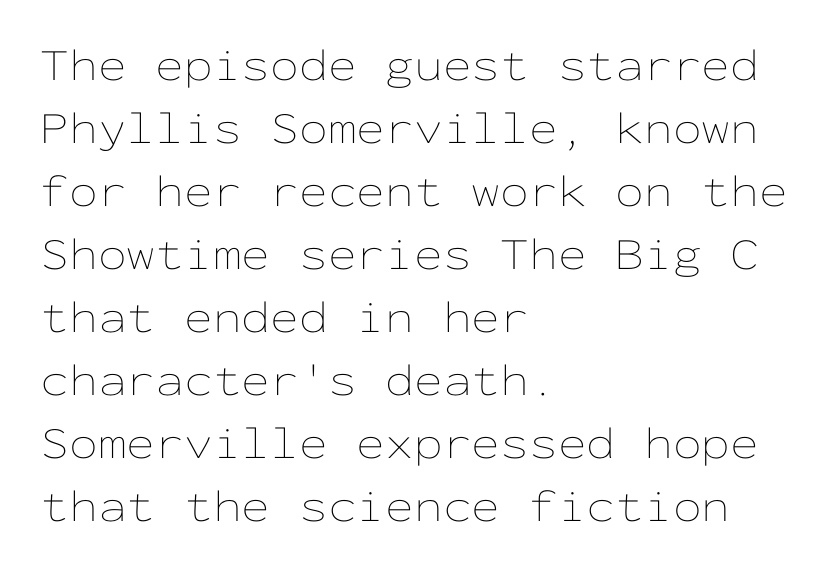
{"italic": "no", "bold": "no", "weight": "thin", "width": "wide", "stroke_contrast": "low", "x_height": "medium", "monospaced": "yes", "underline": "no", "align": "left", "line_spacing": "normal", "line_spacing_ratio": 1.37, "letter_spacing": "normal", "letter_spacing_em": 0.0, "glyph_px": 46}
